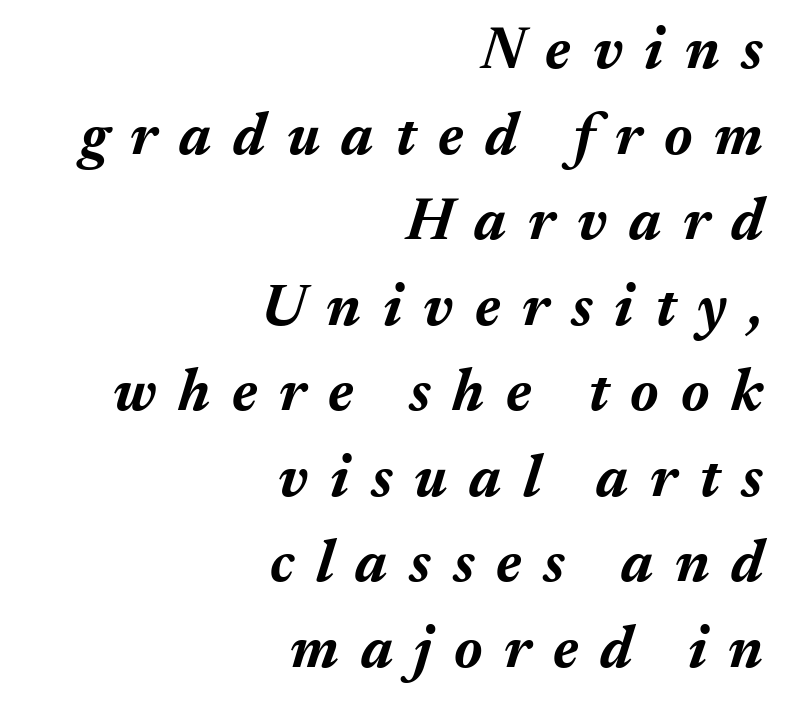
{"italic": "yes", "lean": "right", "slant_degrees": 17, "bold": "yes", "weight": "bold", "width": "normal", "stroke_contrast": "medium", "x_height": "medium", "monospaced": "no", "underline": "no", "align": "right", "line_spacing": "normal", "line_spacing_ratio": 1.45, "letter_spacing": "wide", "letter_spacing_em": 0.37, "glyph_px": 59}
